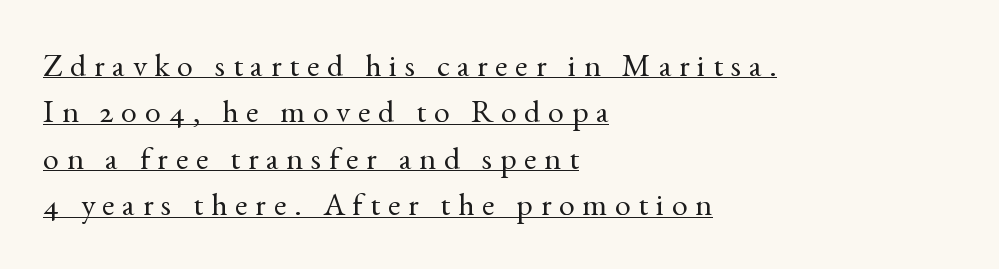
Q: Is the text bold? A: No.
Q: Is the text italic (slanted)? A: No, it is upright.
Q: Is the typeface a serif or a sans-serif typeface? A: Serif.
Q: Is the text underlined? A: Yes.
Q: How is the paragraph aligned? A: Left-aligned.
Q: Is the spacing between letters normal or unusually wide? A: Unusually wide.
Q: Is the spacing between lines tight, normal or loose? A: Normal.
Q: Width (condensed, normal, or wide)? A: Normal.
Q: x-height? A: Small.
Q: Monospaced? A: No.
